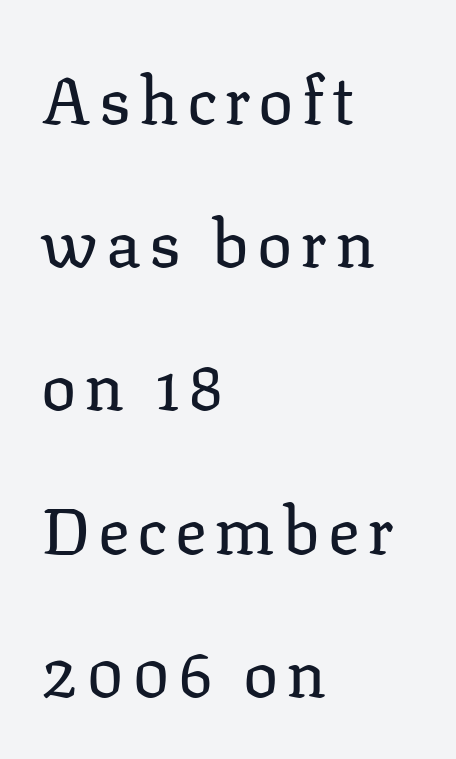
Q: Is the text bold? A: No.
Q: Is the text italic (slanted)? A: No, it is upright.
Q: Is the typeface a serif or a sans-serif typeface? A: Serif.
Q: Is the text underlined? A: No.
Q: How is the paragraph aligned? A: Left-aligned.
Q: Is the spacing between lines tight, normal or loose? A: Loose.
Q: Width (condensed, normal, or wide)? A: Normal.
Q: Stroke contrast? A: Low.
Q: x-height? A: Medium.
Q: Monospaced? A: No.
